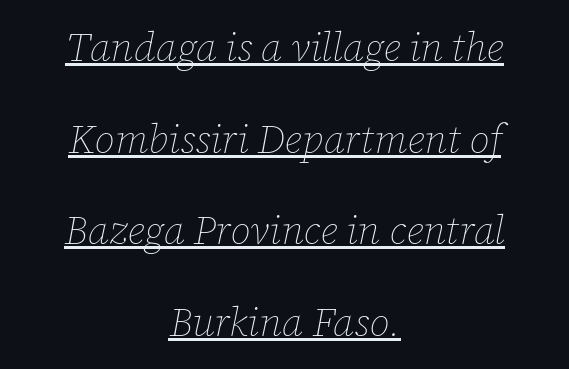
The image shows 40 px thin type, italic (leaning right); set centered, loose line spacing (2.29x), normal letter spacing, underlined; low stroke contrast and a medium x-height.
